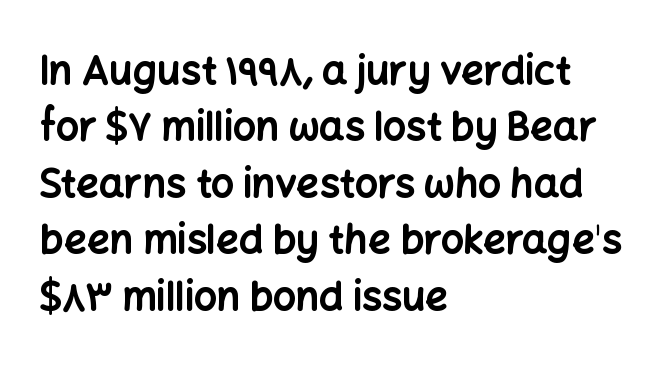
{"serif": "no", "italic": "no", "bold": "yes", "weight": "bold", "width": "normal", "stroke_contrast": "low", "x_height": "medium", "monospaced": "no", "underline": "no", "align": "left", "line_spacing": "normal", "line_spacing_ratio": 1.41, "letter_spacing": "normal", "letter_spacing_em": 0.0, "glyph_px": 40}
